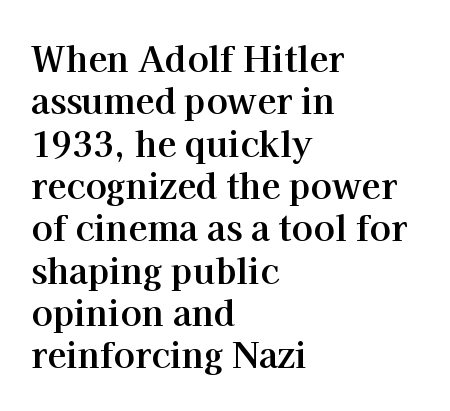
Q: Is the text bold? A: Yes.
Q: Is the text italic (slanted)? A: No, it is upright.
Q: Is the typeface a serif or a sans-serif typeface? A: Serif.
Q: Is the text underlined? A: No.
Q: How is the paragraph aligned? A: Left-aligned.
Q: Is the spacing between letters normal or unusually wide? A: Normal.
Q: Width (condensed, normal, or wide)? A: Normal.
Q: Stroke contrast? A: High.
Q: x-height? A: Medium.
Q: Monospaced? A: No.
